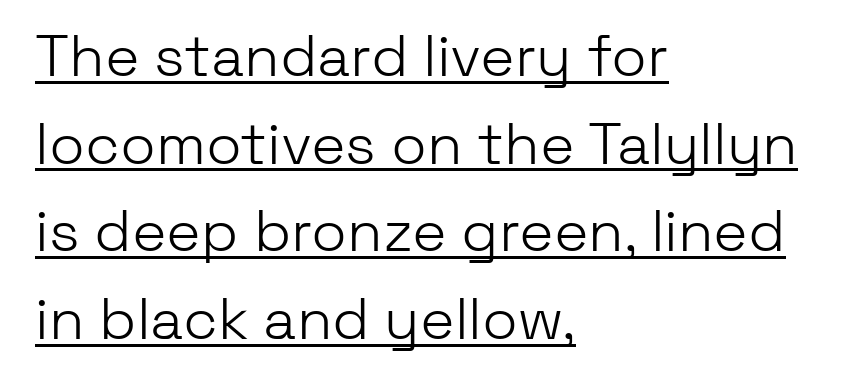
These lines are rendered in a variable-pitch font. Summary of weight: not heavy and not bold. One glance says typical: line gaps are just what's usual. In designer terms, the underline attribute is active on this setting. The type is set solid horizontally, with unmodified tracking.
